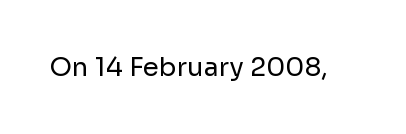
The image shows 26 px text type, upright; set normal letter spacing, not underlined.
